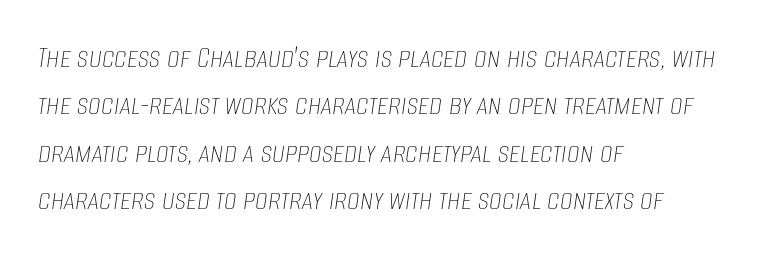
Line beginnings align vertically; line endings do not. The face looks like a standard text weight, possibly lighter. Has an underline been added? It has not. When letters slant like this, we call the style italic. The horizontal fit of the characters is conventional and even.
